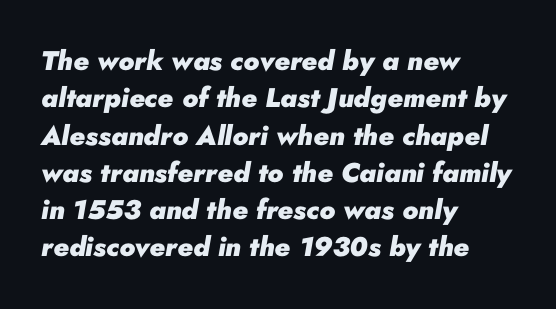
{"italic": "yes", "lean": "right", "slant_degrees": 10, "bold": "yes", "underline": "no", "align": "left", "line_spacing": "normal", "line_spacing_ratio": 1.38, "letter_spacing": "normal", "letter_spacing_em": 0.0, "glyph_px": 27}
